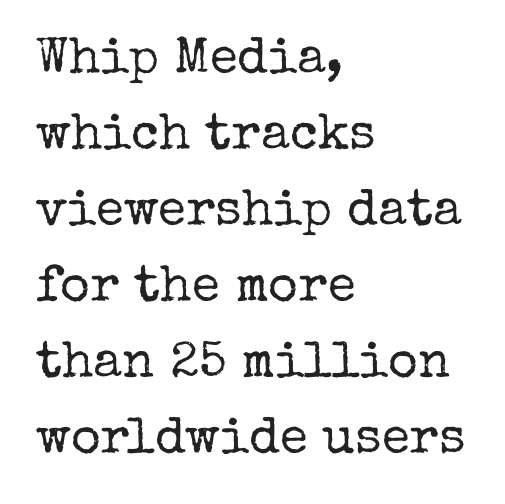
Character widths vary here, with narrow letters taking less room than wide ones. Which margin do the lines hug? The left one — the right edge is uneven. The weight would be labelled regular, book, light, or lighter still. Old-style or modern, the face here clearly has serifs. Type without underlining.
